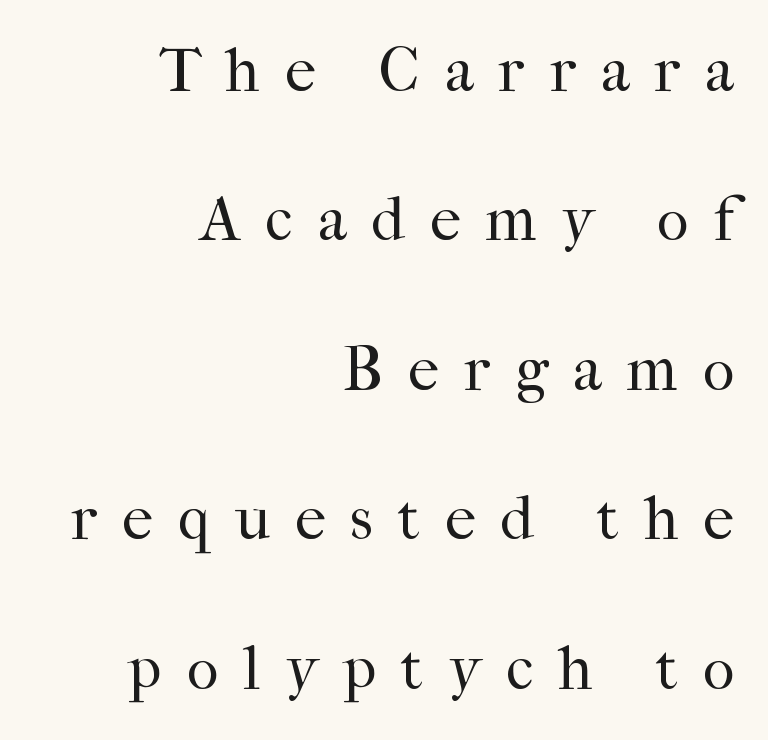
The image shows 62 px regular-weight serif type, upright; set right-aligned, loose line spacing (2.41x), unusually wide letter spacing (+0.4 em), not underlined; high stroke contrast and a medium x-height.
